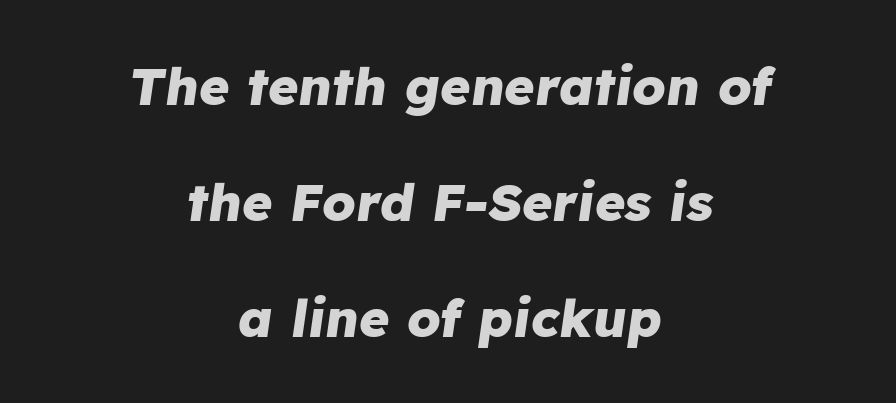
A typesetter would call this leading open, well beyond the default. Unmarked baselines from the first word to the last. You could not count columns in this text — the font is proportionally spaced. The lines in this sample share a center point and differ in where they start and stop. The rendering uses a bold face; every stroke is thick and dark. Inter-character spacing is left at the font's built-in metrics.
